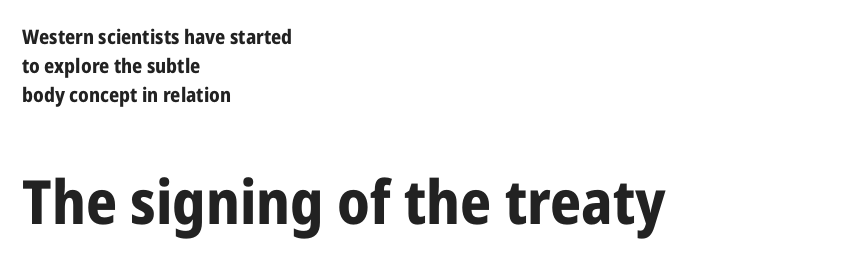
Type style note: lacks serifs. The typography opts for an upright posture over an oblique one. Is the type bold? Yes — the strokes are clearly thick and heavy. The gap between lines stays unmarked. The designer gave the closing block more size than the opening block. Proportional: the letters do not fall into vertical columns.
